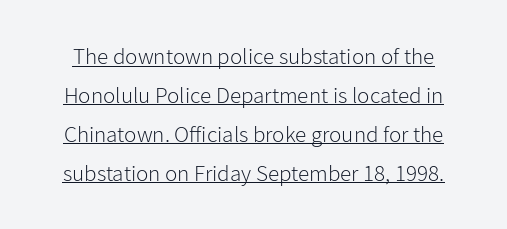
Q: Is the text bold? A: No.
Q: Is the text italic (slanted)? A: No, it is upright.
Q: Is the text underlined? A: Yes.
Q: Is the spacing between letters normal or unusually wide? A: Normal.
Q: Is the spacing between lines tight, normal or loose? A: Normal.
